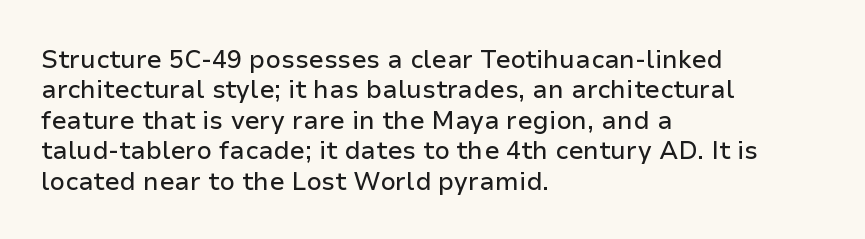
The image shows 25 px text type, upright; set left-aligned, line spacing 1.22x, normal letter spacing, not underlined.
